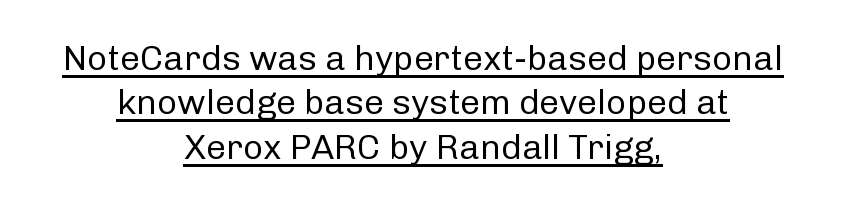
You can see a thin bar hugging the bottom of the glyphs. This sample uses an upright cut, with every glyph sitting square on the baseline. This sample uses a sans-serif face. Proportional: the letters do not fall into vertical columns.
